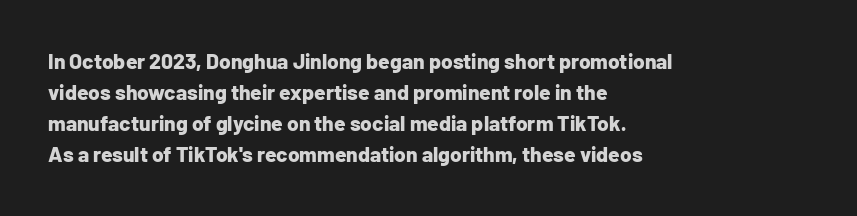
{"italic": "no", "bold": "yes", "underline": "no", "align": "left", "line_spacing": "normal", "line_spacing_ratio": 1.48, "letter_spacing": "normal", "letter_spacing_em": 0.0, "glyph_px": 21}
